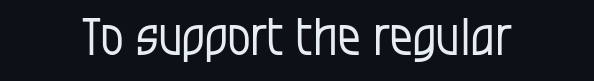
The image shows 51 px regular-weight, condensed sans-serif type, upright; set normal letter spacing, not underlined; low stroke contrast and a large x-height.
